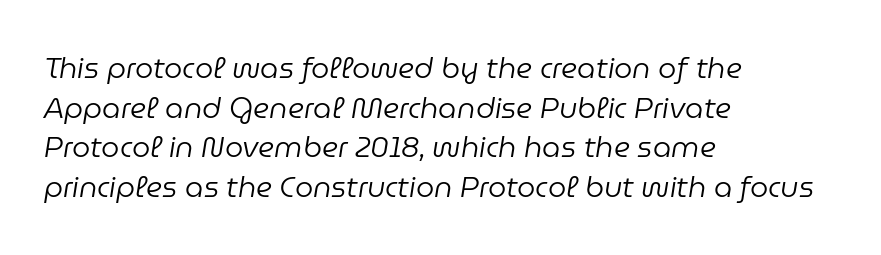
Q: Is the text bold? A: No.
Q: Is the text italic (slanted)? A: Yes, it leans right by about 9 degrees.
Q: Is the text underlined? A: No.
Q: How is the paragraph aligned? A: Left-aligned.
Q: Is the spacing between letters normal or unusually wide? A: Normal.
Q: Is the spacing between lines tight, normal or loose? A: Normal.
Q: Width (condensed, normal, or wide)? A: Normal.
Q: Stroke contrast? A: Low.
Q: x-height? A: Medium.
Q: Monospaced? A: No.
